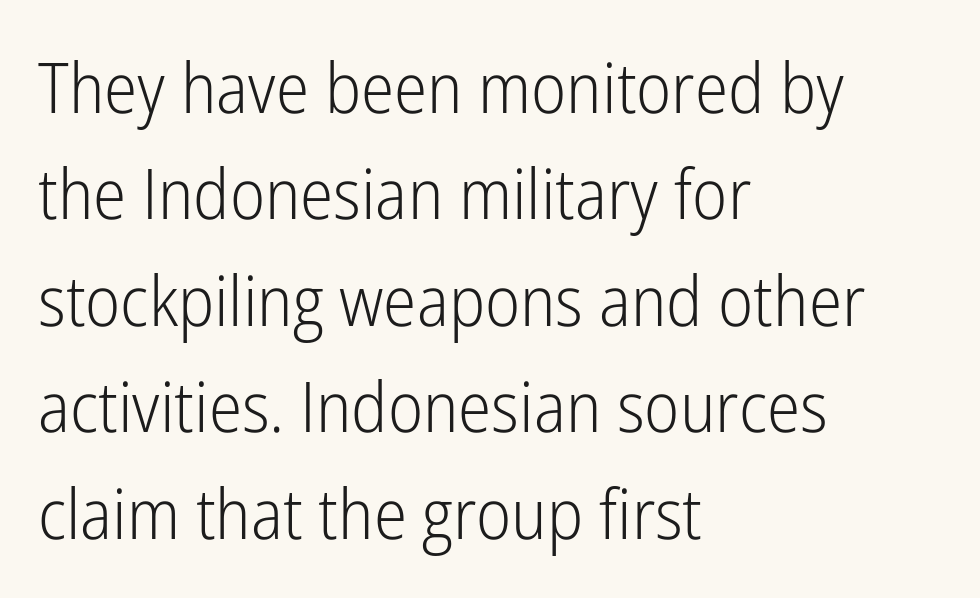
{"serif": "no", "italic": "no", "bold": "no", "weight": "light", "width": "condensed", "stroke_contrast": "low", "x_height": "medium", "monospaced": "no", "underline": "no", "align": "left", "line_spacing": "normal", "line_spacing_ratio": 1.52, "letter_spacing": "normal", "letter_spacing_em": 0.0, "glyph_px": 70}
